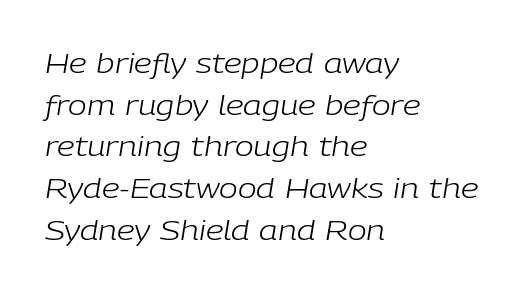
No heavy texture on the line: the type isn't bold. A typesetter would call this proportional, since set widths differ per character. No word sits above an underline. Inter-character spacing is left at the font's built-in metrics. Compared with a centered layout, this one pins lines to the left instead.
